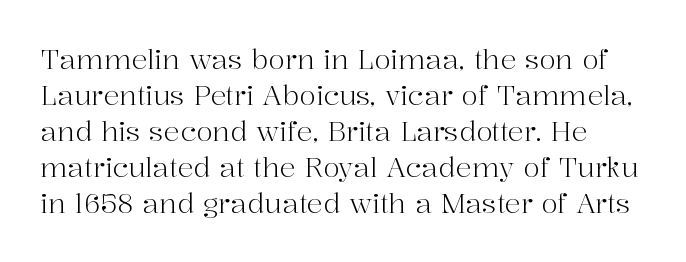
{"italic": "no", "bold": "no", "underline": "no", "line_spacing": "normal", "line_spacing_ratio": 1.33, "letter_spacing": "normal", "letter_spacing_em": 0.0, "glyph_px": 27}
